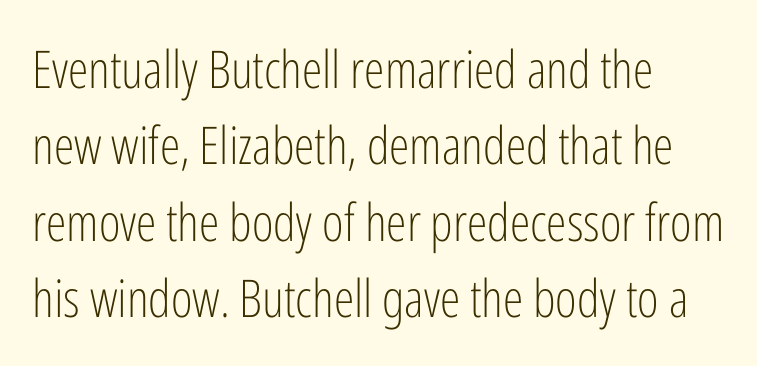
The image shows 52 px light, condensed sans-serif type, upright; set left-aligned, normal line spacing (1.47x), normal letter spacing, not underlined; low stroke contrast and a medium x-height.
